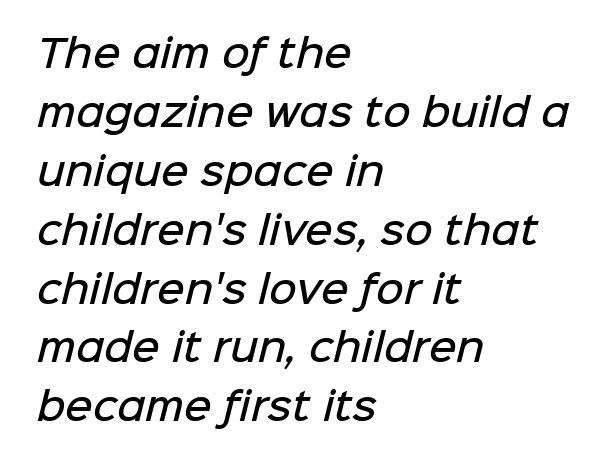
Q: Is the text bold? A: Semi-bold.
Q: Is the typeface a serif or a sans-serif typeface? A: Sans-serif.
Q: Is the text underlined? A: No.
Q: How is the paragraph aligned? A: Left-aligned.
Q: Is the spacing between letters normal or unusually wide? A: Normal.
Q: Is the spacing between lines tight, normal or loose? A: Normal.
Q: Width (condensed, normal, or wide)? A: Normal.
Q: Stroke contrast? A: Low.
Q: x-height? A: Medium.
Q: Monospaced? A: No.
